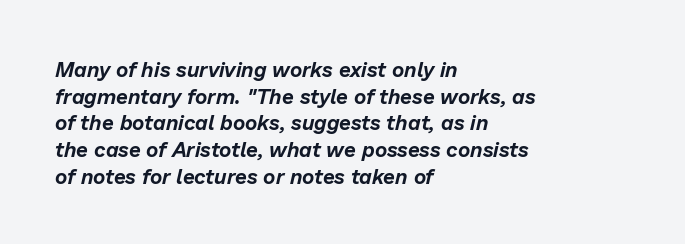
{"italic": "yes", "lean": "right", "slant_degrees": 13, "underline": "no", "align": "left", "line_spacing": "normal", "line_spacing_ratio": 1.27, "letter_spacing": "normal", "letter_spacing_em": 0.0, "glyph_px": 21}
